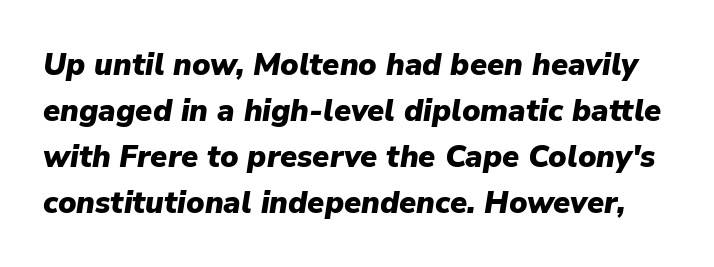
The image shows 31 px heavy type, italic (leaning right); set normal line spacing (1.48x), normal letter spacing, not underlined; low stroke contrast and a medium x-height.
